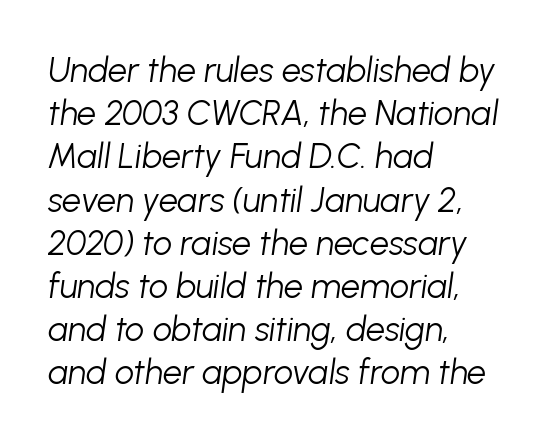
{"italic": "yes", "lean": "right", "slant_degrees": 8, "bold": "no", "weight": "light", "width": "normal", "stroke_contrast": "low", "x_height": "medium", "monospaced": "no", "underline": "no", "align": "left", "line_spacing": "normal", "line_spacing_ratio": 1.27, "letter_spacing": "normal", "letter_spacing_em": 0.0, "glyph_px": 34}
